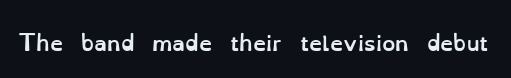
The letterforms sit shoulder to shoulder at normal distance. These lines were composed using upright roman letters. Check the space under the baseline: it is left empty. The sample has been set heavy, in full bold.
